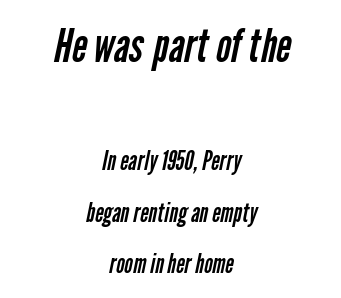
Quick note: interline space is abundant. Which of the two is more prominent by size? The first, at the top. Words float on clear page, feet unadorned. Horizontal alignment here is central, giving a formal, balanced look.
